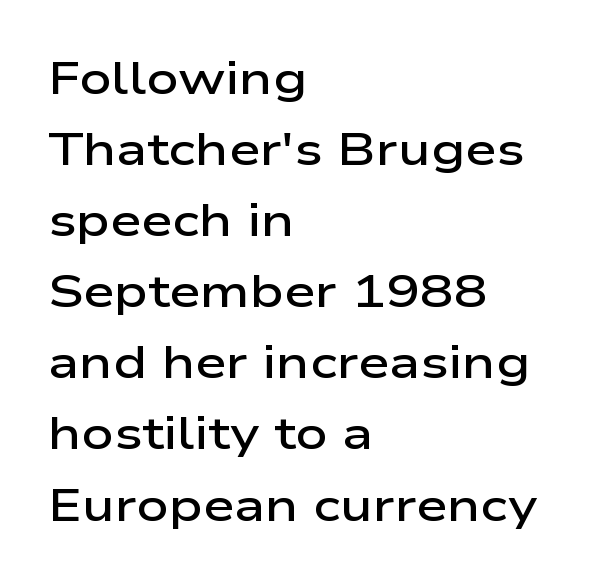
If you drew a ruler down the left edge, every line would touch it. Each letter keeps its own natural width here, so spacing adapts to shape. Tracking here is standard; glyphs follow each other at the usual distance. Semibold letterforms, between regular and bold. Rendered with straight, roman letterforms.
